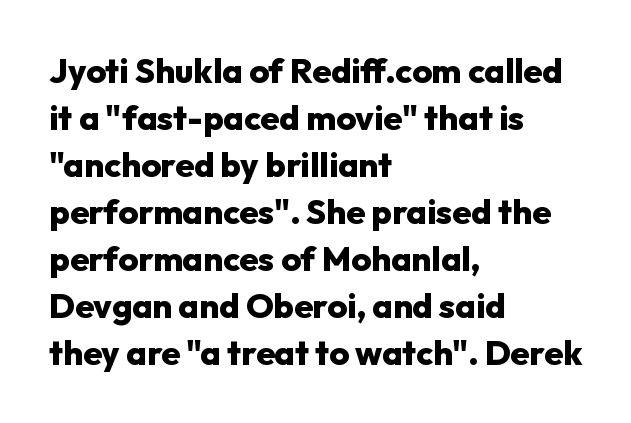
Heavy, bold letterforms. Nothing unusual about the tracking: characters are spaced as the font intends. The passage shown is typeset with a sans-serif family. This block has exactly the height ordinary leading produces. Horizontally, the lines are justified to the leading edge only. Unmarked baselines from the first word to the last.
